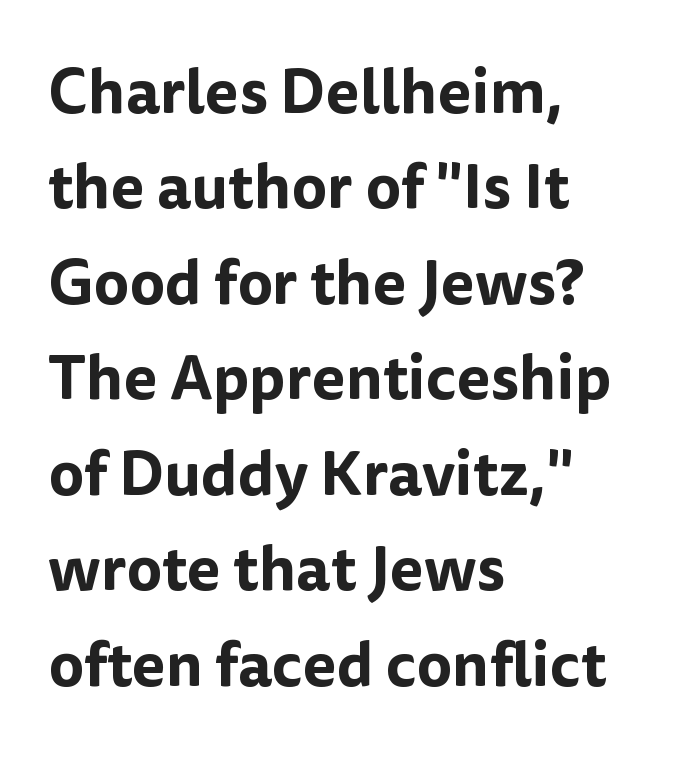
{"serif": "no", "italic": "no", "width": "normal", "stroke_contrast": "low", "x_height": "medium", "monospaced": "no", "underline": "no", "align": "left", "line_spacing": "normal", "line_spacing_ratio": 1.54, "letter_spacing": "normal", "letter_spacing_em": 0.0, "glyph_px": 62}
